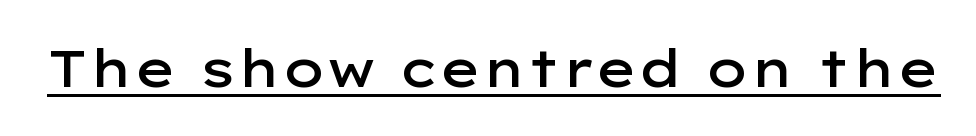
The image shows 51 px semibold, wide sans-serif type, upright; set normal letter spacing, underlined; low stroke contrast and a medium x-height.
